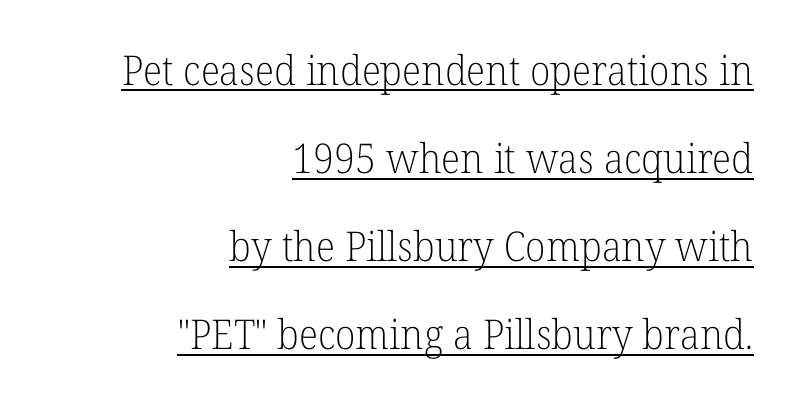
Q: Is the text bold? A: No.
Q: Is the text italic (slanted)? A: No, it is upright.
Q: Is the typeface a serif or a sans-serif typeface? A: Serif.
Q: Is the text underlined? A: Yes.
Q: How is the paragraph aligned? A: Right-aligned.
Q: Is the spacing between letters normal or unusually wide? A: Normal.
Q: Is the spacing between lines tight, normal or loose? A: Loose.
Q: Width (condensed, normal, or wide)? A: Normal.
Q: Stroke contrast? A: Low.
Q: x-height? A: Medium.
Q: Monospaced? A: No.
